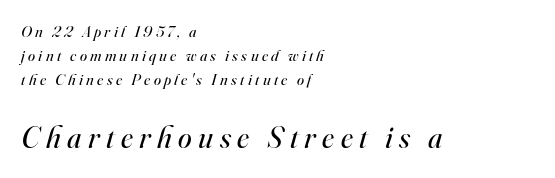
Top chunk: small. Bottom chunk: large. Think of a printed novel: that variable character pitch is what you see here. Line spacing here is normal. Check under the words: just untouched page.
